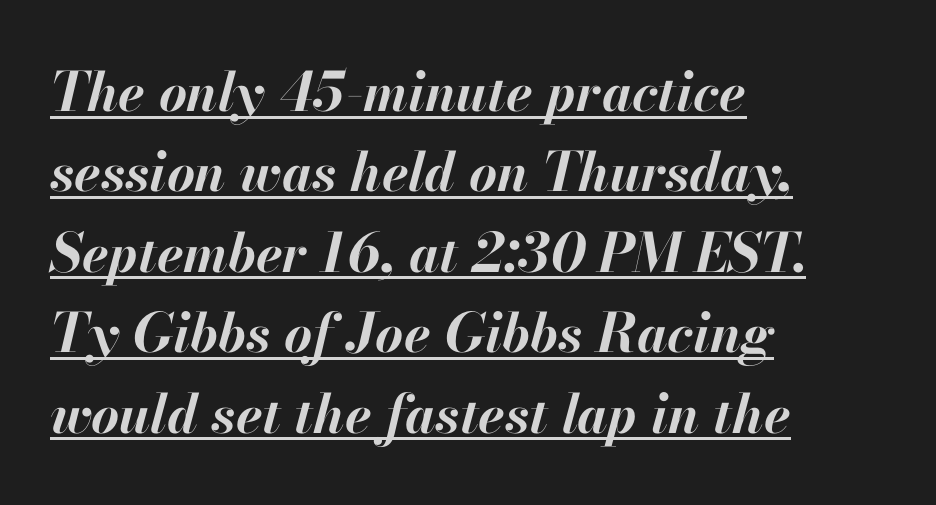
{"italic": "yes", "lean": "right", "slant_degrees": 13, "bold": "yes", "weight": "bold", "width": "normal", "stroke_contrast": "high", "x_height": "small", "monospaced": "no", "underline": "yes", "align": "left", "line_spacing": "normal", "line_spacing_ratio": 1.49, "letter_spacing": "normal", "letter_spacing_em": 0.0, "glyph_px": 54}
